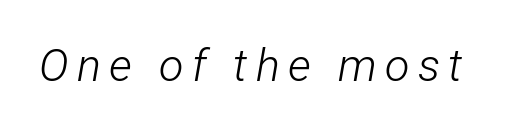
Q: Is the text bold? A: No.
Q: Is the text italic (slanted)? A: Yes, it leans right by about 12 degrees.
Q: Is the text underlined? A: No.
Q: Width (condensed, normal, or wide)? A: Condensed.
Q: Stroke contrast? A: Low.
Q: x-height? A: Medium.
Q: Monospaced? A: No.
